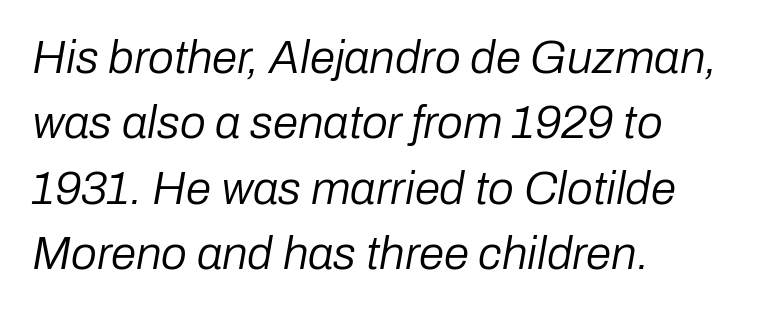
{"italic": "yes", "lean": "right", "slant_degrees": 10, "bold": "no", "weight": "regular", "width": "normal", "stroke_contrast": "low", "x_height": "medium", "monospaced": "no", "underline": "no", "align": "left", "line_spacing": "normal", "line_spacing_ratio": 1.42, "letter_spacing": "normal", "letter_spacing_em": 0.0, "glyph_px": 46}
